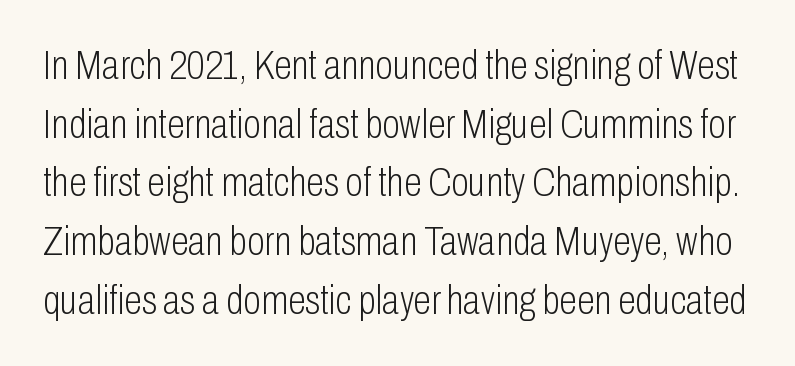
Q: Is the text bold? A: No.
Q: Is the text italic (slanted)? A: No, it is upright.
Q: Is the typeface a serif or a sans-serif typeface? A: Sans-serif.
Q: Is the text underlined? A: No.
Q: Is the spacing between letters normal or unusually wide? A: Normal.
Q: Is the spacing between lines tight, normal or loose? A: Normal.
Q: Width (condensed, normal, or wide)? A: Condensed.
Q: Stroke contrast? A: Low.
Q: x-height? A: Medium.
Q: Monospaced? A: No.
